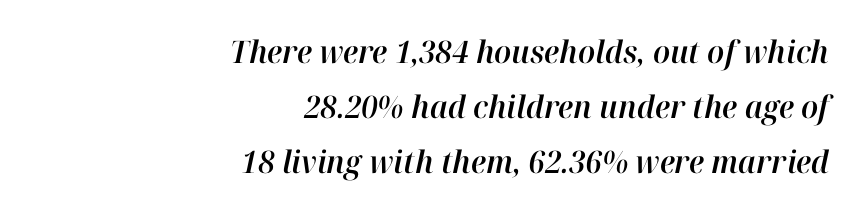
Q: Is the text italic (slanted)? A: Yes, it leans right by about 12 degrees.
Q: Is the text underlined? A: No.
Q: How is the paragraph aligned? A: Right-aligned.
Q: Is the spacing between letters normal or unusually wide? A: Normal.
Q: Width (condensed, normal, or wide)? A: Normal.
Q: Stroke contrast? A: High.
Q: x-height? A: Medium.
Q: Monospaced? A: No.
